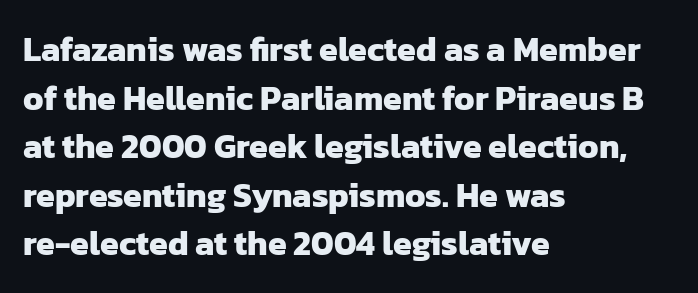
Q: Is the text bold? A: Yes.
Q: Is the typeface a serif or a sans-serif typeface? A: Sans-serif.
Q: Is the text underlined? A: No.
Q: How is the paragraph aligned? A: Left-aligned.
Q: Is the spacing between letters normal or unusually wide? A: Normal.
Q: Is the spacing between lines tight, normal or loose? A: Normal.
Q: Width (condensed, normal, or wide)? A: Normal.
Q: Stroke contrast? A: Low.
Q: x-height? A: Medium.
Q: Monospaced? A: No.
